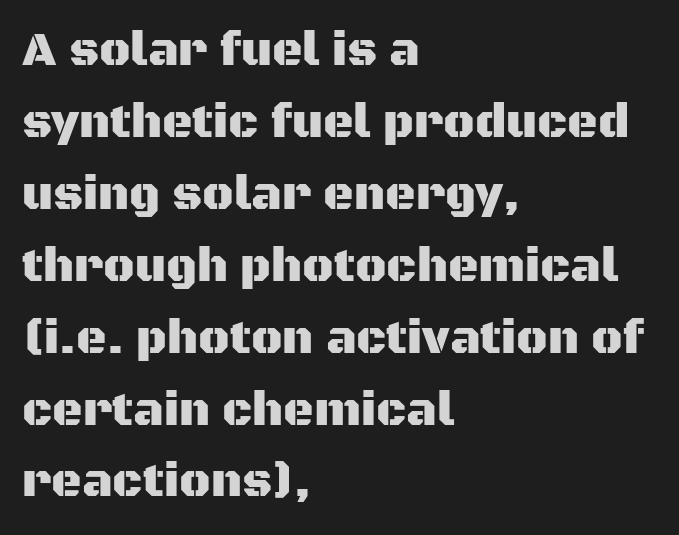
The image shows 47 px sans-serif type, upright; set left-aligned, normal line spacing (1.53x), normal letter spacing, not underlined; medium stroke contrast and a large x-height.
